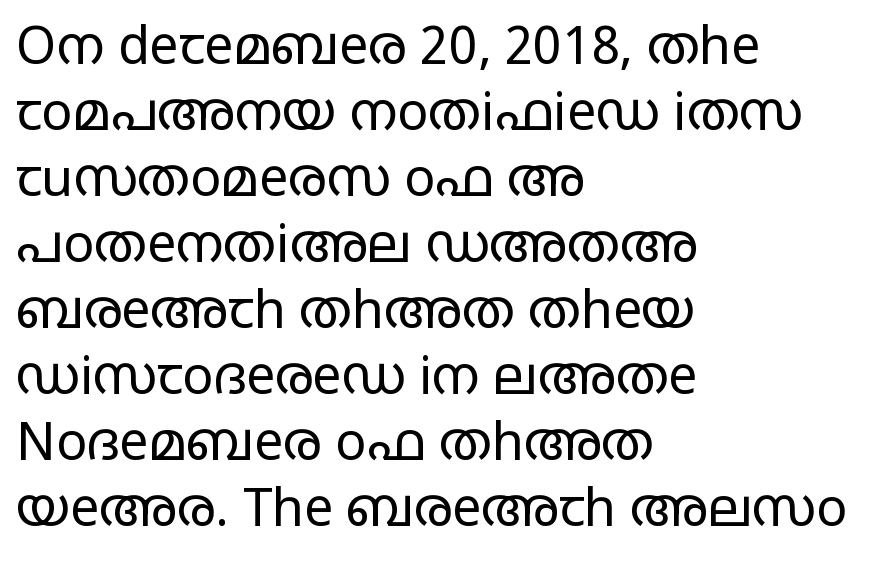
{"serif": "no", "italic": "no", "bold": "no", "weight": "regular", "width": "wide", "stroke_contrast": "low", "x_height": "large", "monospaced": "no", "underline": "no", "align": "left", "line_spacing": "normal", "line_spacing_ratio": 1.27, "letter_spacing": "normal", "letter_spacing_em": 0.0, "glyph_px": 52}
